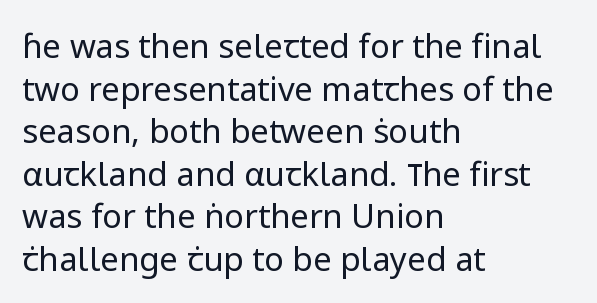
The image shows 33 px regular-weight sans-serif type, upright; set left-aligned, normal line spacing (1.29x), normal letter spacing, not underlined; low stroke contrast and a medium x-height.
